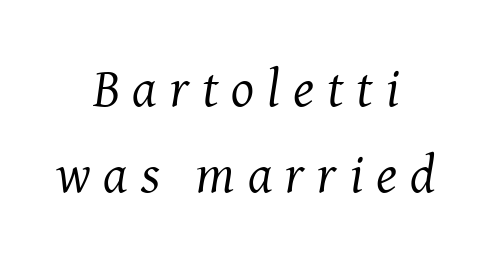
Q: Is the text bold? A: No.
Q: Is the text italic (slanted)? A: Yes, it leans right by about 8 degrees.
Q: Is the typeface a serif or a sans-serif typeface? A: Serif.
Q: Is the text underlined? A: No.
Q: How is the paragraph aligned? A: Centered.
Q: Is the spacing between letters normal or unusually wide? A: Unusually wide.
Q: Is the spacing between lines tight, normal or loose? A: Normal.
Q: Width (condensed, normal, or wide)? A: Normal.
Q: Stroke contrast? A: Medium.
Q: x-height? A: Medium.
Q: Monospaced? A: No.
